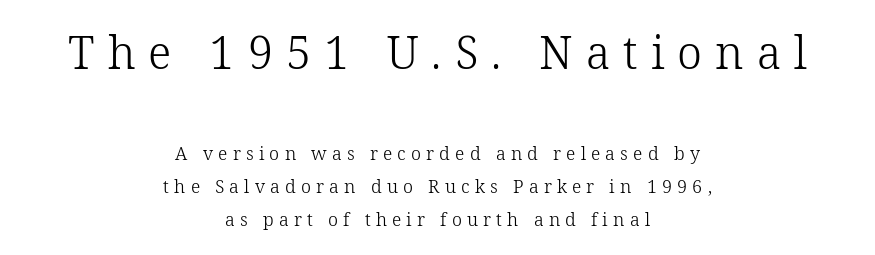
Note the varied advance widths — an 'i' is clearly narrower than an 'm'. The rendering shrinks the type as you move from the upper chunk to the lower. Anything drawn beneath the words? Only blank space. The strokes are not fattened; the text isn't bold. This sample uses expanded letter spacing, leaving extra air between glyphs.
